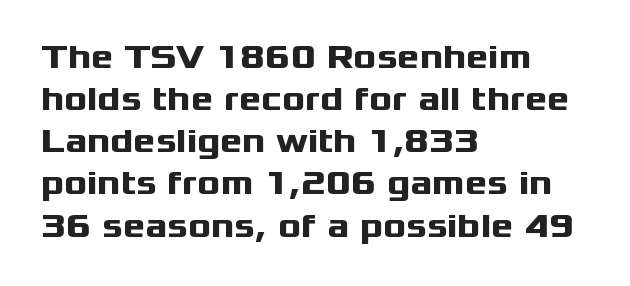
{"serif": "no", "italic": "no", "bold": "yes", "weight": "heavy", "width": "wide", "stroke_contrast": "medium", "x_height": "medium", "monospaced": "no", "underline": "no", "align": "left", "line_spacing_ratio": 1.24, "letter_spacing": "normal", "letter_spacing_em": 0.0, "glyph_px": 34}
